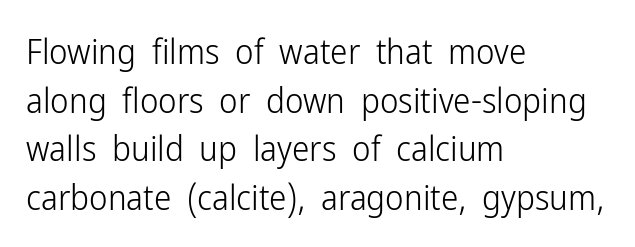
Q: Is the text bold? A: No.
Q: Is the text italic (slanted)? A: No, it is upright.
Q: Is the typeface a serif or a sans-serif typeface? A: Sans-serif.
Q: Is the text underlined? A: No.
Q: How is the paragraph aligned? A: Left-aligned.
Q: Is the spacing between letters normal or unusually wide? A: Normal.
Q: Is the spacing between lines tight, normal or loose? A: Normal.
Q: Width (condensed, normal, or wide)? A: Condensed.
Q: Stroke contrast? A: Low.
Q: x-height? A: Medium.
Q: Monospaced? A: No.
